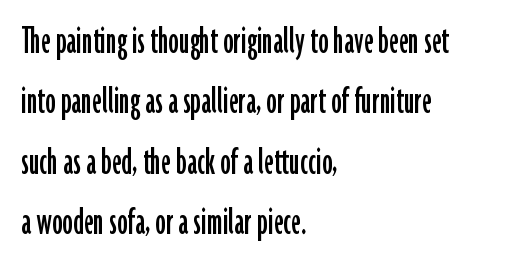
Q: Is the text italic (slanted)? A: No, it is upright.
Q: Is the typeface a serif or a sans-serif typeface? A: Sans-serif.
Q: Is the text underlined? A: No.
Q: How is the paragraph aligned? A: Left-aligned.
Q: Is the spacing between letters normal or unusually wide? A: Normal.
Q: Is the spacing between lines tight, normal or loose? A: Normal.
Q: Width (condensed, normal, or wide)? A: Condensed.
Q: Stroke contrast? A: Low.
Q: x-height? A: Medium.
Q: Monospaced? A: No.
